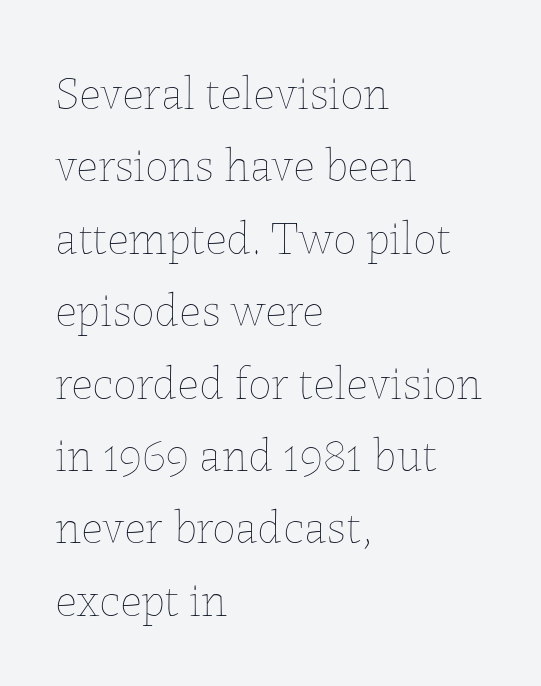
All the whitespace from short lines collects on the right. The rendering uses natural spacing where letterforms have individual widths. The passage shown is not bold in any degree. You can tell it's not italic because the verticals are truly vertical.
